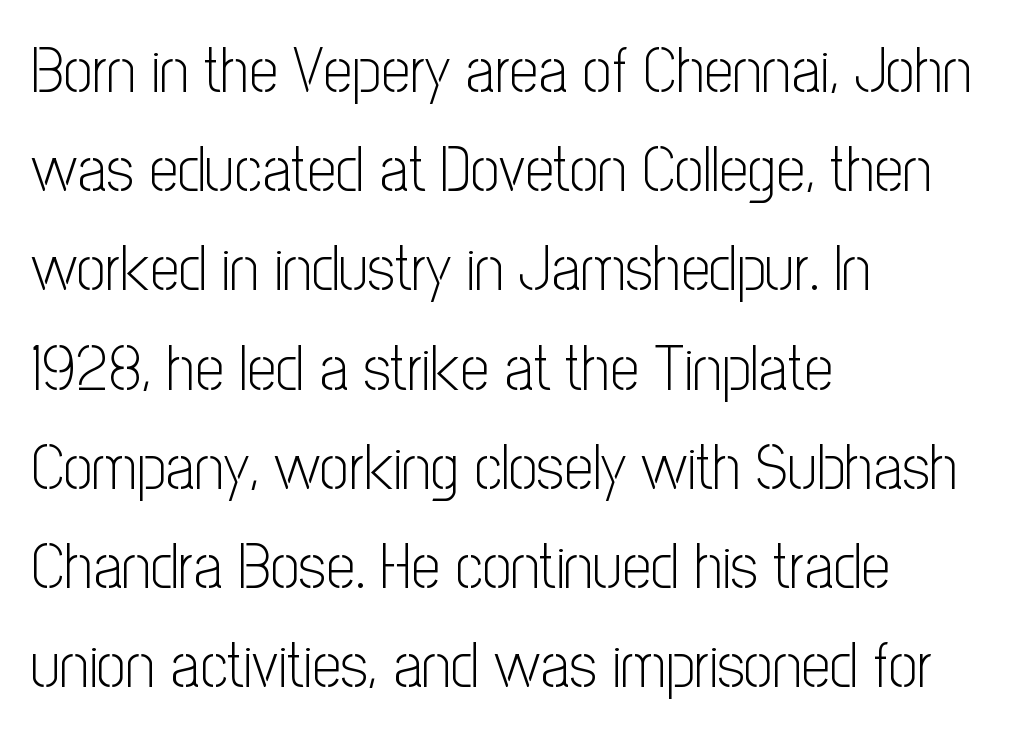
Q: Is the text bold? A: No.
Q: Is the text italic (slanted)? A: No, it is upright.
Q: Is the typeface a serif or a sans-serif typeface? A: Sans-serif.
Q: Is the text underlined? A: No.
Q: How is the paragraph aligned? A: Left-aligned.
Q: Is the spacing between letters normal or unusually wide? A: Normal.
Q: Is the spacing between lines tight, normal or loose? A: Normal.
Q: Width (condensed, normal, or wide)? A: Condensed.
Q: Stroke contrast? A: Low.
Q: x-height? A: Medium.
Q: Monospaced? A: No.
